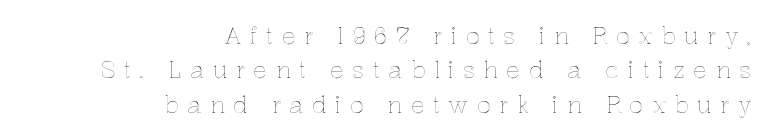
Every row of glyphs terminates at an identical x-position on the right. Unlike italic type, these characters show no tilt at all. This sample keeps an unexceptional amount of space between lines. There is plenty of visible air inserted between adjacent glyphs.
